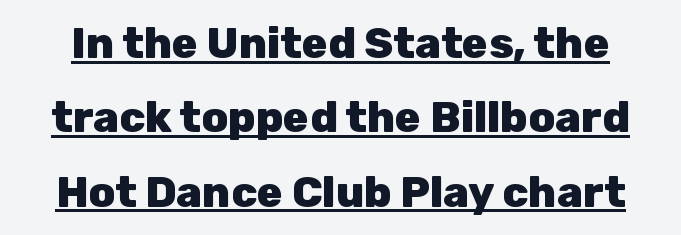
Q: Is the text bold? A: Yes.
Q: Is the text italic (slanted)? A: No, it is upright.
Q: Is the typeface a serif or a sans-serif typeface? A: Sans-serif.
Q: Is the text underlined? A: Yes.
Q: Is the spacing between letters normal or unusually wide? A: Normal.
Q: Width (condensed, normal, or wide)? A: Normal.
Q: Stroke contrast? A: Low.
Q: x-height? A: Medium.
Q: Monospaced? A: No.
